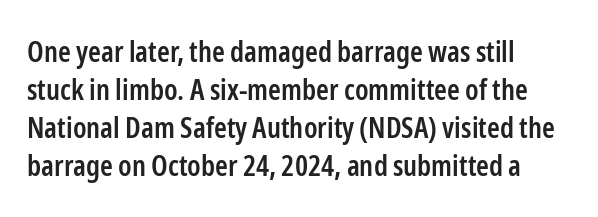
The image shows 29 px semibold, condensed sans-serif type, upright; set left-aligned, normal line spacing (1.31x), normal letter spacing, not underlined; low stroke contrast and a medium x-height.
